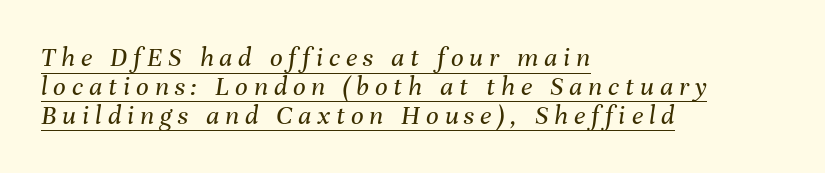
Each line starts at the same left margin while the right side varies. Each line of the rendering has a horizontal stroke beneath the glyphs. Quick note: italic. A quiet, ordinary-to-light weight characterises the typeface. The horizontal fit of the characters is loose and conspicuously gappy.
